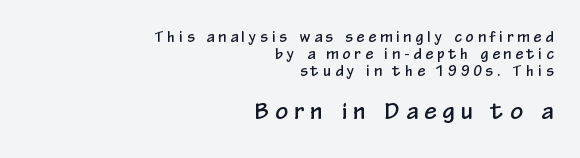
The image shows 22 px text type, upright; set right-aligned, line spacing 1.2x, unusually wide letter spacing (+0.3 em), not underlined; the second (bottom) block is 1.57x larger.
